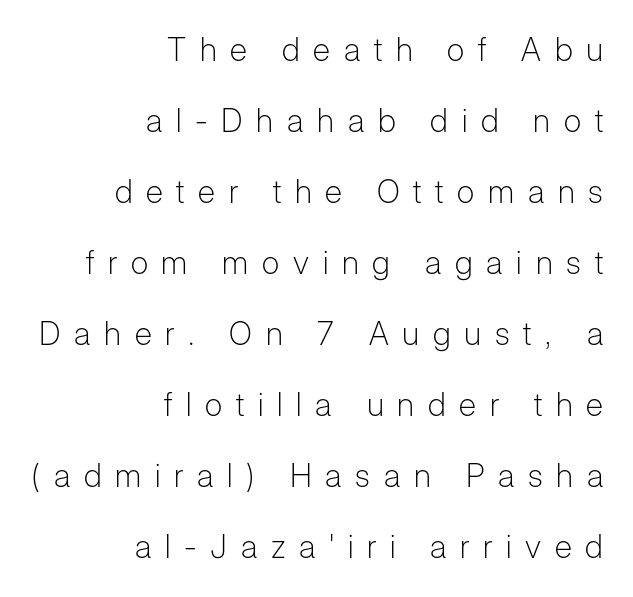
The image shows 32 px light sans-serif type, upright; set right-aligned, loose line spacing (2.22x), unusually wide letter spacing (+0.43 em), not underlined; low stroke contrast and a medium x-height.
